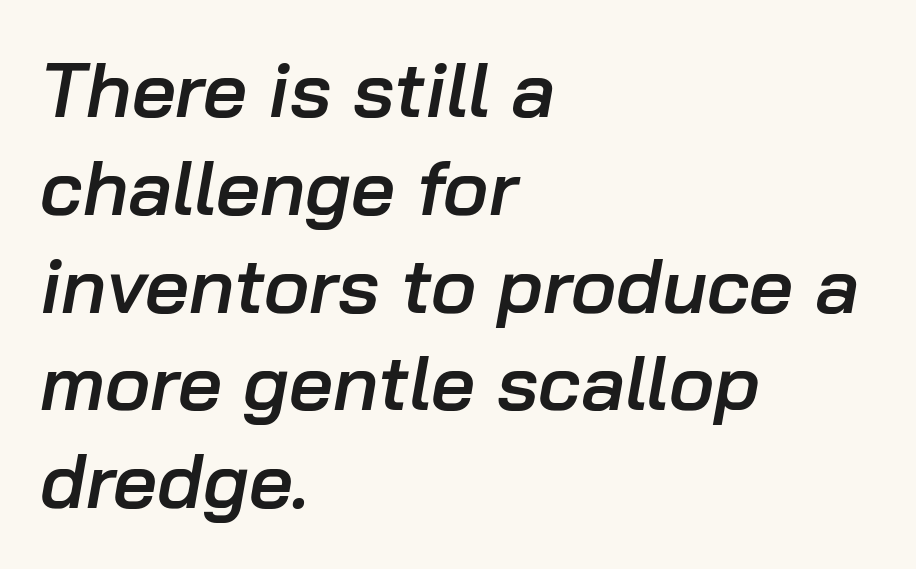
The image shows 77 px semibold type, italic (leaning right); set left-aligned, normal line spacing (1.27x), normal letter spacing, not underlined; low stroke contrast and a medium x-height.
